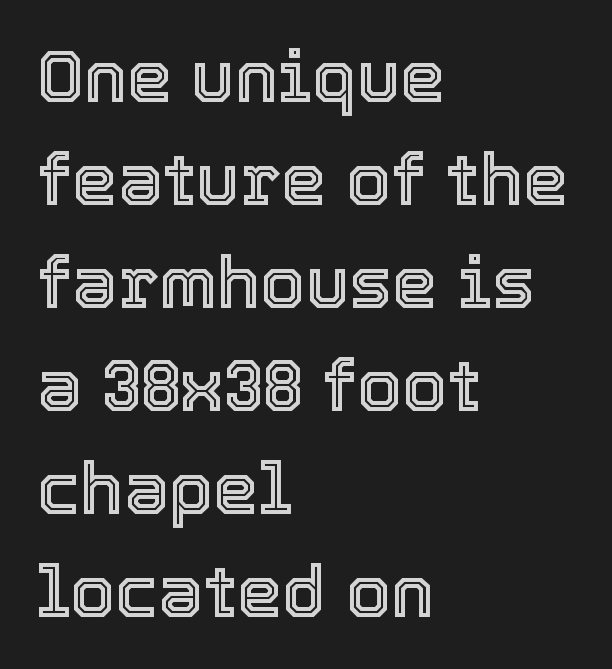
The image shows 72 px text type, upright; set left-aligned, normal line spacing (1.43x), normal letter spacing, not underlined; a medium x-height.
